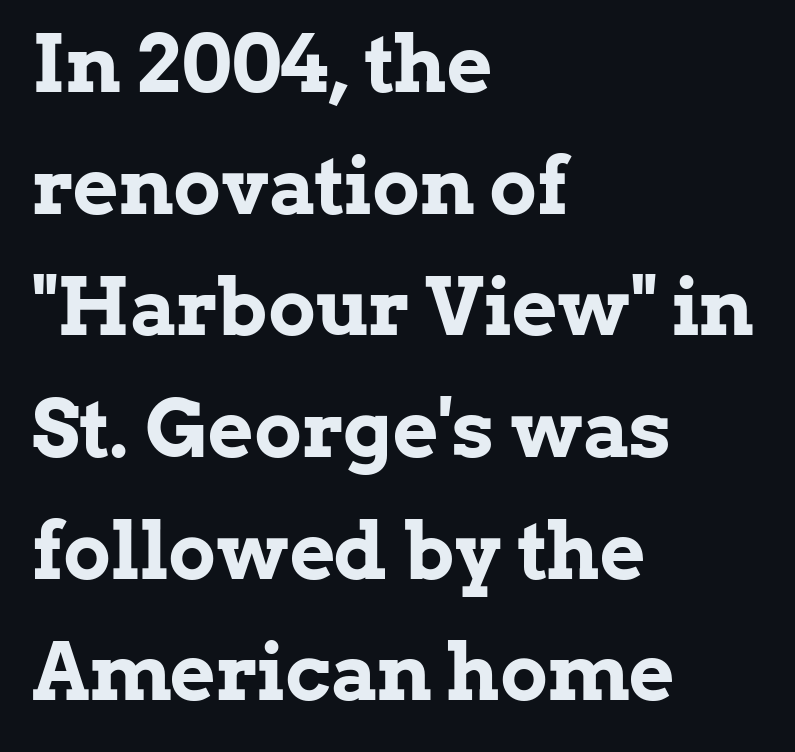
The space between consecutive lines is moderate. Lines of text with bare space underneath. What stands out about the letter spacing? Nothing — it is the standard amount. Posture: straight, roman, zero tilt. In CSS terms this would be text-align: left.
